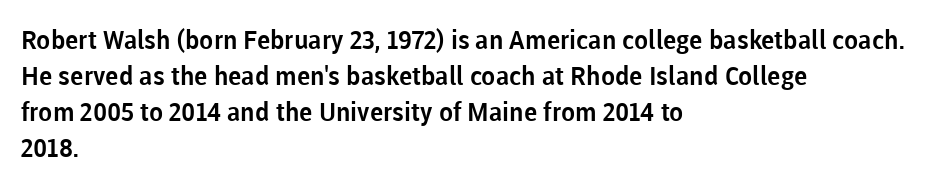
Q: Is the text italic (slanted)? A: No, it is upright.
Q: Is the text underlined? A: No.
Q: How is the paragraph aligned? A: Left-aligned.
Q: Is the spacing between letters normal or unusually wide? A: Normal.
Q: Is the spacing between lines tight, normal or loose? A: Normal.
